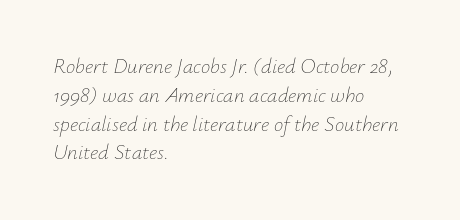
Vertical stems look standard width or narrower in stroke. Descender tails drop into unmarked territory. The leading is moderate, giving the passage an even texture. It's the slanting kind of type. The letters sit at their default tracking, neither squeezed nor spread. Each line starts at the same left margin while the right side varies.
